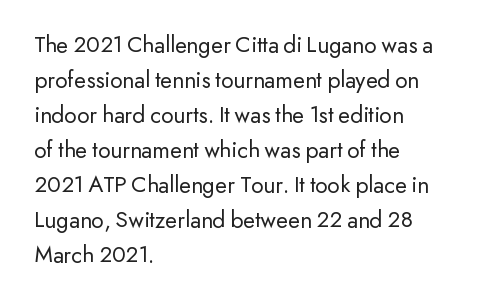
No word sits above an underline. This is the regular roman posture of the typeface. The lines in this sample share a left origin and differ only in where they stop. Successive baselines arrive at the customary interval.
